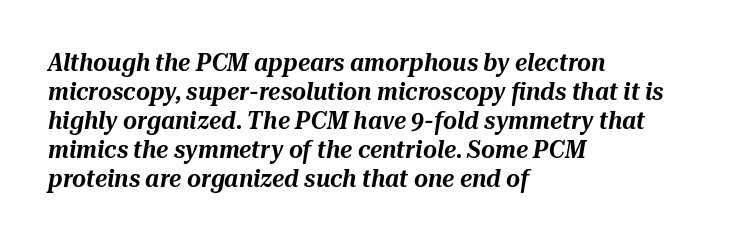
Layout note: lines flush left. Italic: yes, the glyphs are oblique. A clean baseline with only descenders dipping below it. Tracking here is standard; glyphs follow each other at the usual distance.
